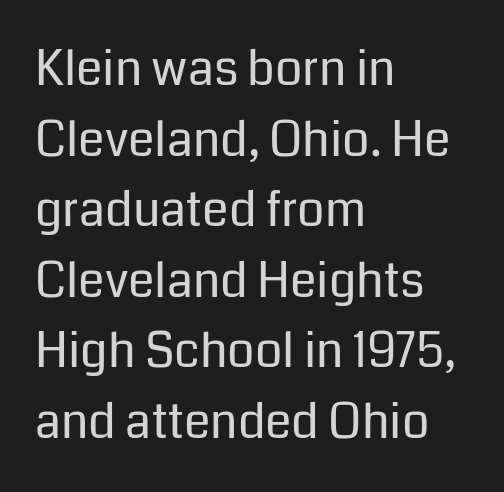
Q: Is the text bold? A: No.
Q: Is the text italic (slanted)? A: No, it is upright.
Q: Is the typeface a serif or a sans-serif typeface? A: Sans-serif.
Q: Is the text underlined? A: No.
Q: How is the paragraph aligned? A: Left-aligned.
Q: Is the spacing between letters normal or unusually wide? A: Normal.
Q: Is the spacing between lines tight, normal or loose? A: Normal.
Q: Width (condensed, normal, or wide)? A: Normal.
Q: Stroke contrast? A: Low.
Q: x-height? A: Medium.
Q: Monospaced? A: No.
